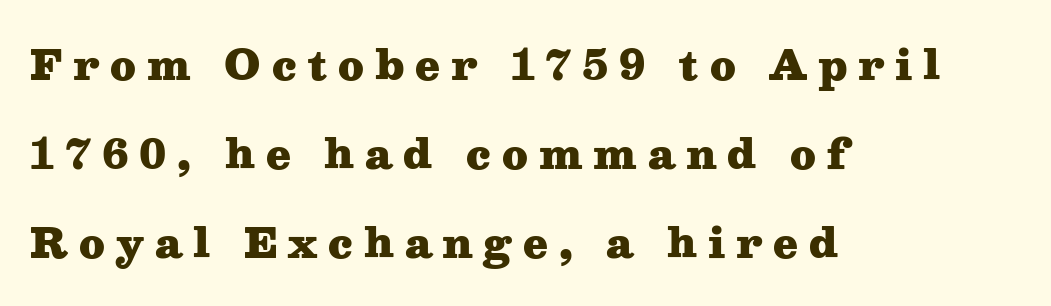
Q: Is the text bold? A: Yes.
Q: Is the text italic (slanted)? A: No, it is upright.
Q: Is the typeface a serif or a sans-serif typeface? A: Serif.
Q: Is the text underlined? A: No.
Q: How is the paragraph aligned? A: Left-aligned.
Q: Is the spacing between letters normal or unusually wide? A: Unusually wide.
Q: Is the spacing between lines tight, normal or loose? A: Loose.
Q: Width (condensed, normal, or wide)? A: Wide.
Q: Stroke contrast? A: Medium.
Q: x-height? A: Medium.
Q: Monospaced? A: No.
